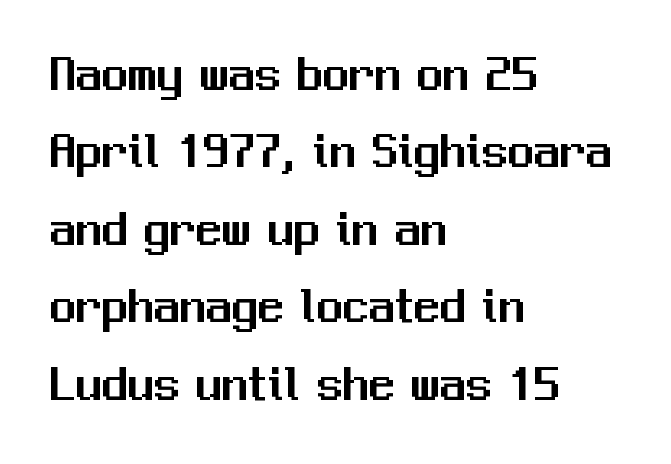
The image shows 52 px sans-serif type, upright; set left-aligned, normal line spacing (1.49x), normal letter spacing, not underlined; medium stroke contrast and a medium x-height.
